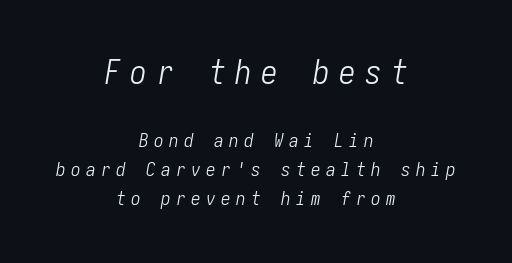
{"italic": "yes", "lean": "right", "slant_degrees": 10, "bold": "no", "weight": "light", "width": "condensed", "stroke_contrast": "low", "x_height": "medium", "underline": "no", "align": "center", "line_spacing": "normal", "line_spacing_ratio": 1.53, "letter_spacing": "wide", "letter_spacing_em": 0.29, "larger_block": "first", "size_ratio": 1.74, "glyph_px": 33}
